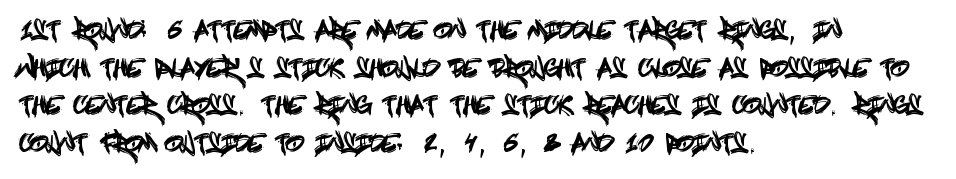
Students, observe: this is what conventionally led text looks like. Horizontally, the lines are justified to the leading edge only. The type is set solid horizontally, with unmodified tracking. The baseline area is clear.
